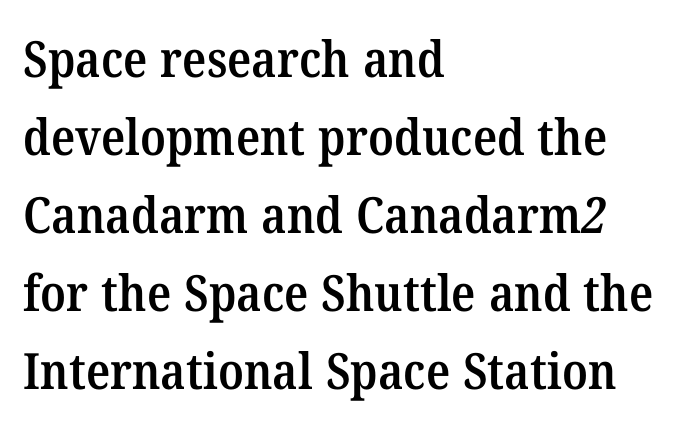
Q: Is the text bold? A: Semi-bold.
Q: Is the typeface a serif or a sans-serif typeface? A: Serif.
Q: Is the text underlined? A: No.
Q: How is the paragraph aligned? A: Left-aligned.
Q: Is the spacing between letters normal or unusually wide? A: Normal.
Q: Is the spacing between lines tight, normal or loose? A: Normal.
Q: Width (condensed, normal, or wide)? A: Normal.
Q: Stroke contrast? A: Medium.
Q: x-height? A: Medium.
Q: Monospaced? A: No.
